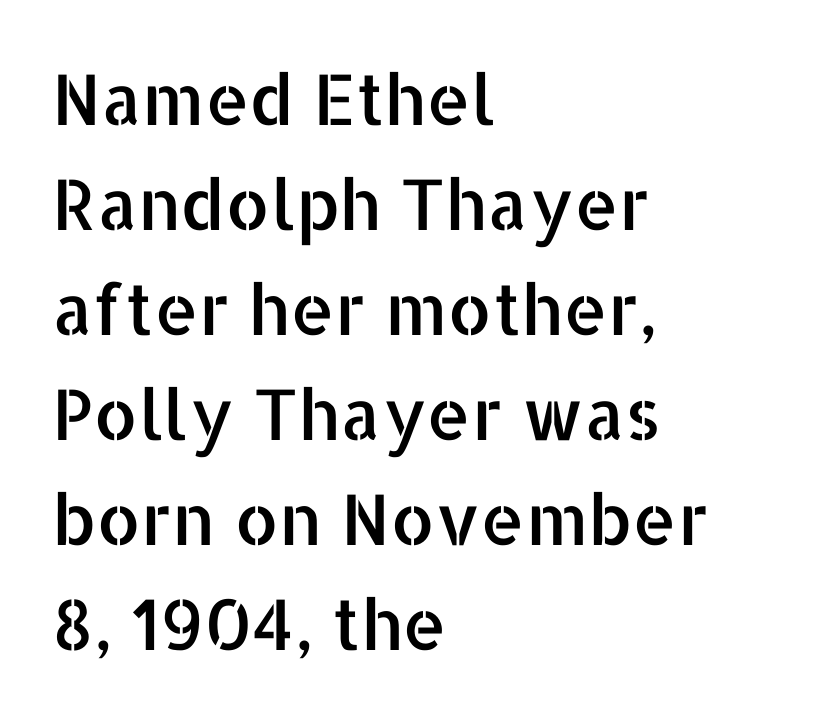
Teacher's note: observe the even left margin — that is flush-left alignment. Beneath every word, the page is bare. The type family on display is of the sans-serif kind. The lines sit at an ordinary, default distance from one another. This sample has the flowing, uneven cadence of proportional lettering.
